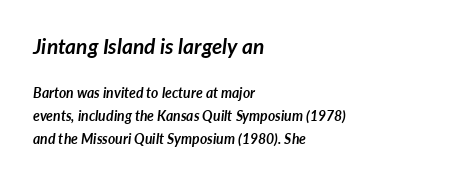
{"italic": "yes", "lean": "right", "slant_degrees": 7, "bold": "yes", "underline": "no", "align": "left", "line_spacing": "normal", "line_spacing_ratio": 1.64, "letter_spacing": "normal", "letter_spacing_em": 0.0, "larger_block": "first", "size_ratio": 1.5, "glyph_px": 21}
